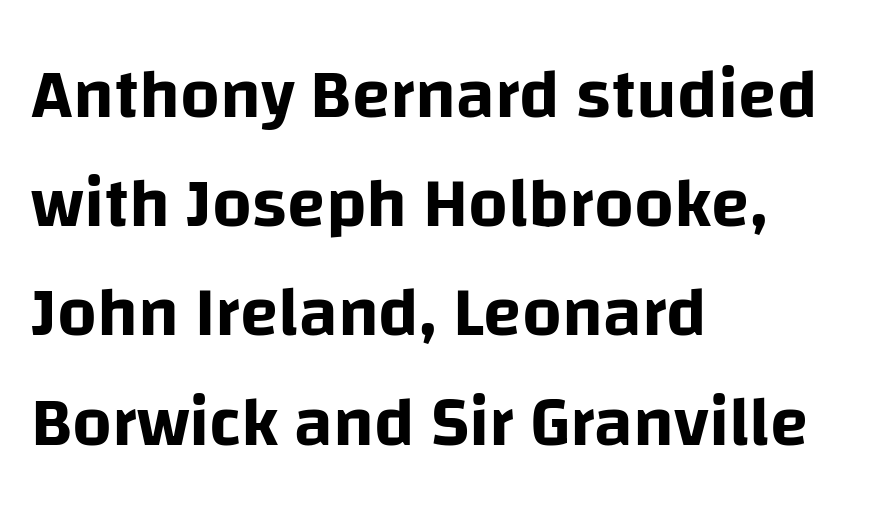
The image shows 70 px sans-serif type, upright; set left-aligned, normal line spacing (1.56x), normal letter spacing, not underlined; low stroke contrast and a large x-height.
